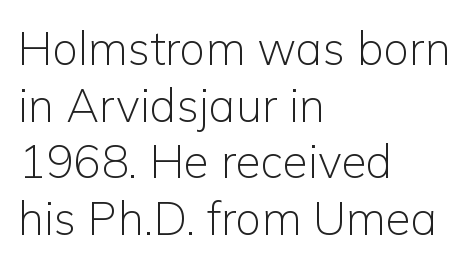
The image shows 46 px light sans-serif type, upright; set left-aligned, line spacing 1.23x, normal letter spacing, not underlined; low stroke contrast and a medium x-height.
